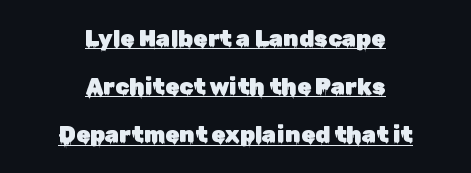
{"italic": "no", "underline": "yes", "align": "center", "line_spacing": "loose", "line_spacing_ratio": 2.09, "letter_spacing": "normal", "letter_spacing_em": 0.0, "glyph_px": 23}
